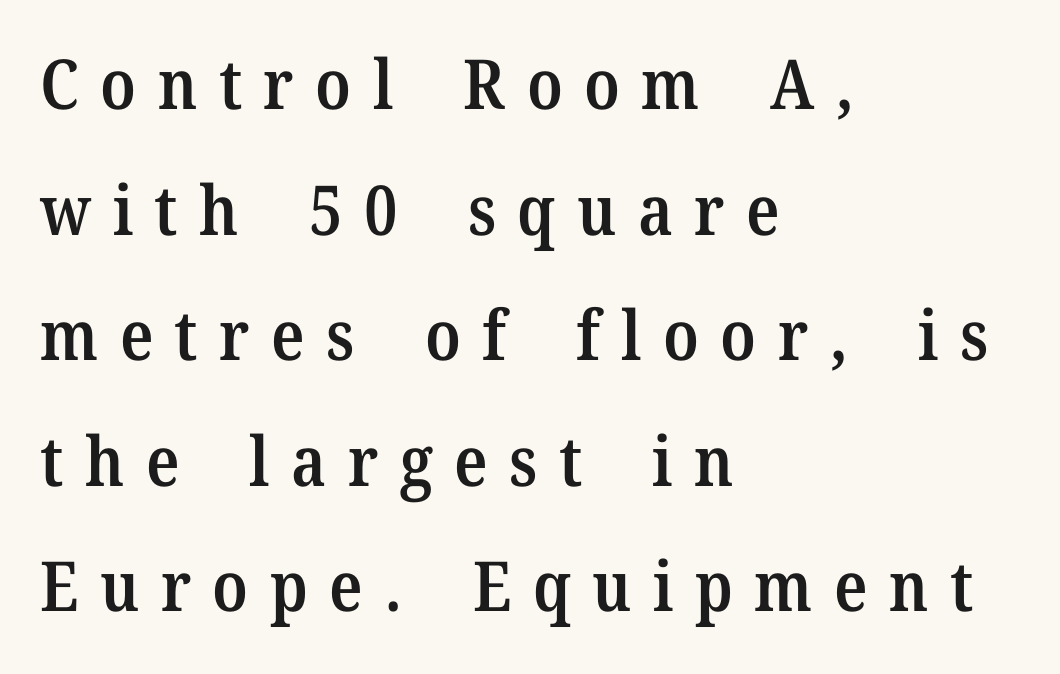
This is roman type, the default non-slanted kind. Here the designer chose a conventional face with non-uniform glyph widths. Little horizontal feet cap the strokes, marking this as serif type. Quick note: underline off.
